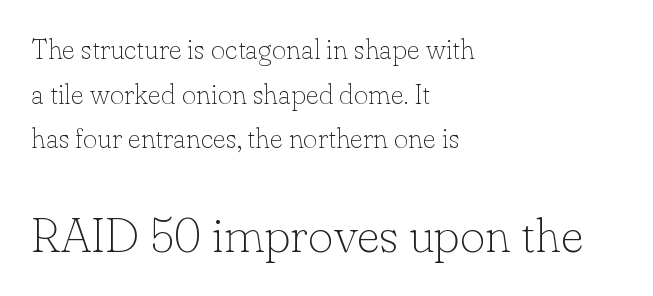
The image shows 49 px thin serif type, upright; set left-aligned, normal line spacing (1.59x), normal letter spacing, not underlined; the second (bottom) block is 1.75x larger; low stroke contrast and a small x-height.
